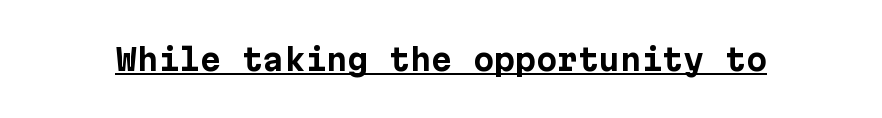
The image shows 30 px bold sans-serif type, upright; set normal letter spacing, underlined; low stroke contrast and a medium x-height.
